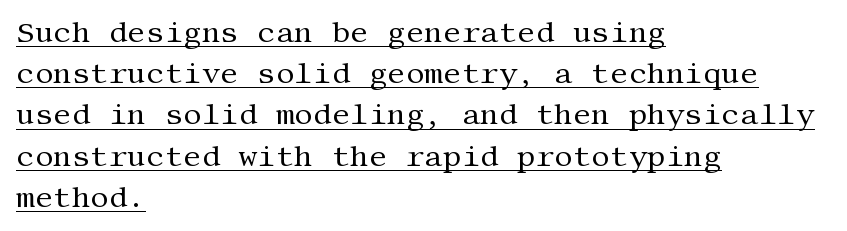
Q: Is the text bold? A: No.
Q: Is the text italic (slanted)? A: No, it is upright.
Q: Is the typeface a serif or a sans-serif typeface? A: Serif.
Q: Is the text underlined? A: Yes.
Q: How is the paragraph aligned? A: Left-aligned.
Q: Is the spacing between letters normal or unusually wide? A: Normal.
Q: Is the spacing between lines tight, normal or loose? A: Normal.
Q: Width (condensed, normal, or wide)? A: Normal.
Q: Stroke contrast? A: Medium.
Q: x-height? A: Large.
